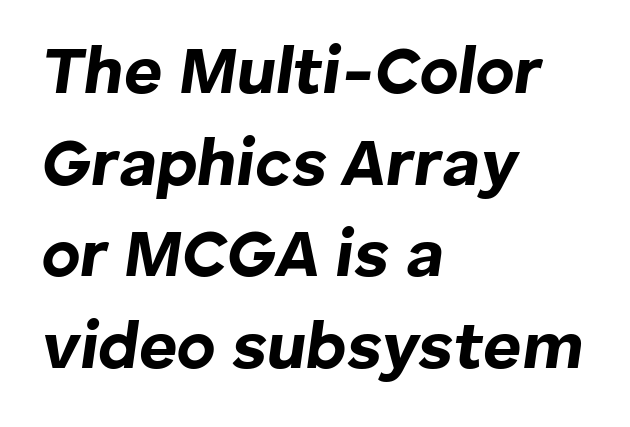
{"italic": "yes", "lean": "right", "slant_degrees": 8, "bold": "yes", "weight": "bold", "width": "normal", "stroke_contrast": "low", "x_height": "medium", "monospaced": "no", "underline": "no", "align": "left", "line_spacing": "normal", "line_spacing_ratio": 1.39, "letter_spacing": "normal", "letter_spacing_em": 0.0, "glyph_px": 66}
